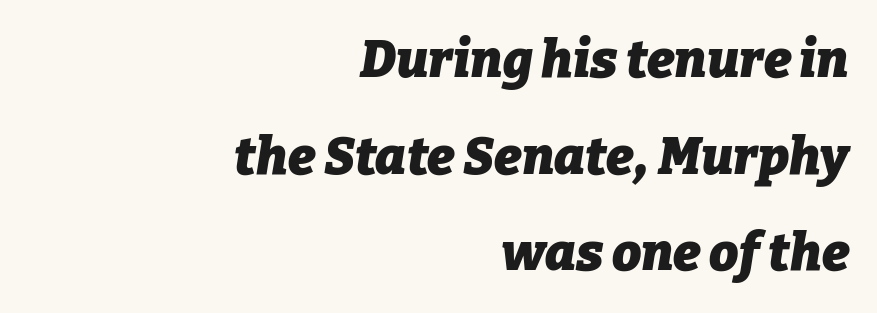
This sample uses plain, unmodified letter spacing. The gap between lines stays unmarked. Proportional: the letters do not fall into vertical columns. What weight is shown? A full bold with thick strokes. Where is the straight margin? On the right.
